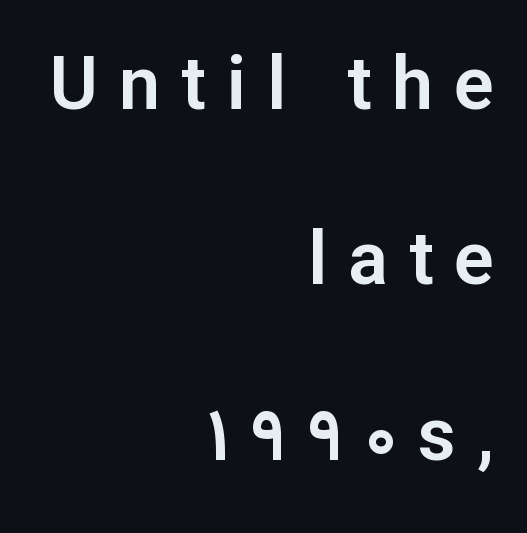
{"serif": "no", "italic": "no", "width": "normal", "stroke_contrast": "low", "x_height": "medium", "monospaced": "no", "underline": "no", "align": "right", "line_spacing": "loose", "line_spacing_ratio": 2.37, "letter_spacing": "wide", "letter_spacing_em": 0.28, "glyph_px": 74}
